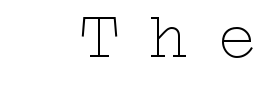
{"italic": "no", "bold": "no", "weight": "thin", "width": "wide", "stroke_contrast": "low", "x_height": "medium", "underline": "no", "align": "right", "letter_spacing": "wide", "letter_spacing_em": 0.44, "glyph_px": 67}
